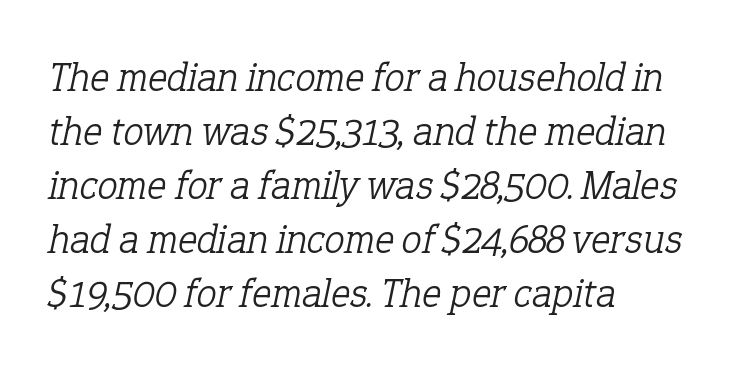
The rag falls on the right side of this text block. Quick note: interline space is typical. The font sits on the lighter half of the weight spectrum, regular included. What stands out about the letter spacing? Nothing — it is the standard amount. Here the designer chose a conventional face with non-uniform glyph widths. These lines are composed in type with serifs.
